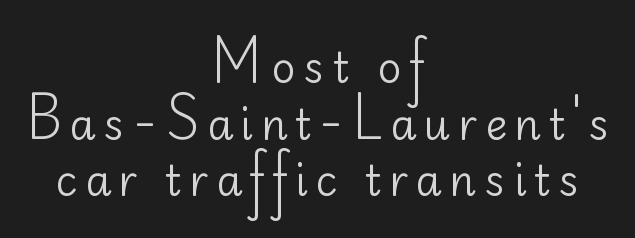
Evenly set lines give the paragraph a standard silhouette. No feet cap the strokes, marking this as sans-serif type. Italic: no, the glyphs are upright roman. Think of a printed novel: that variable character pitch is what you see here.
